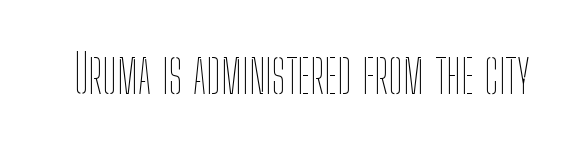
Q: Is the text bold? A: No.
Q: Is the text italic (slanted)? A: No, it is upright.
Q: Is the text underlined? A: No.
Q: Is the spacing between letters normal or unusually wide? A: Normal.
Q: Width (condensed, normal, or wide)? A: Condensed.
Q: Stroke contrast? A: Low.
Q: x-height? A: Medium.
Q: Monospaced? A: No.
